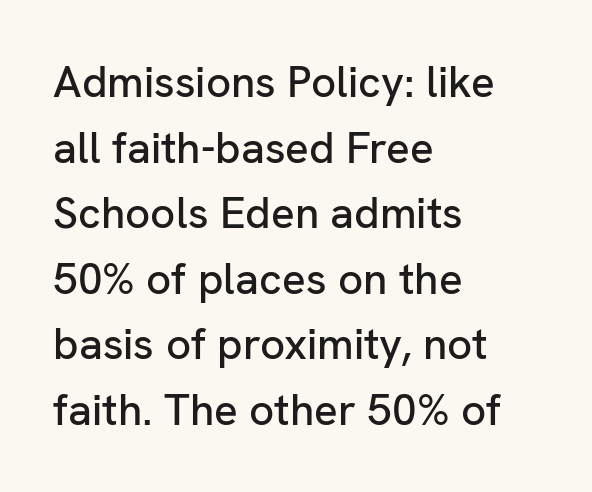
Unmarked baselines from the first word to the last. A typesetter would call this zero additional tracking. Ascenders rise straight up at ninety degrees. Character widths vary here, with narrow letters taking less room than wide ones. A typesetter would call this leading conventional body-copy spacing.
